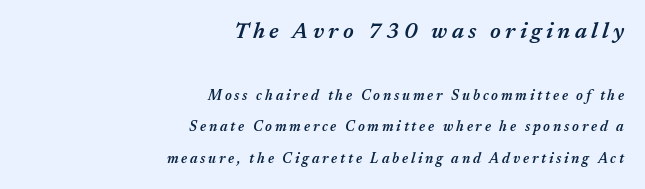
{"italic": "yes", "lean": "right", "slant_degrees": 17, "bold": "semi", "underline": "no", "align": "right", "line_spacing": "loose", "line_spacing_ratio": 2.27, "letter_spacing": "wide", "letter_spacing_em": 0.2, "larger_block": "first", "size_ratio": 1.57, "glyph_px": 22}
